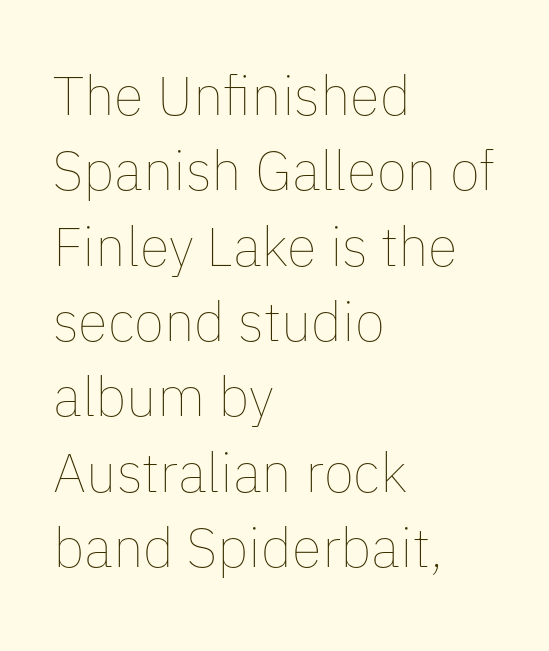
The image shows 55 px thin type, upright; set left-aligned, normal line spacing (1.37x), normal letter spacing, not underlined; low stroke contrast and a medium x-height.
